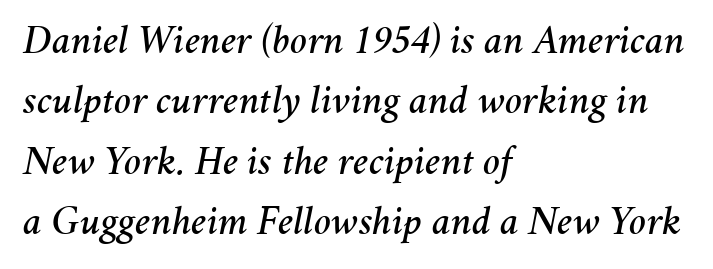
Vertical spacing — default. Only glyphs here, with clear space below each row. The font's italic variant was chosen for this text. Proportional: the letters do not fall into vertical columns.
